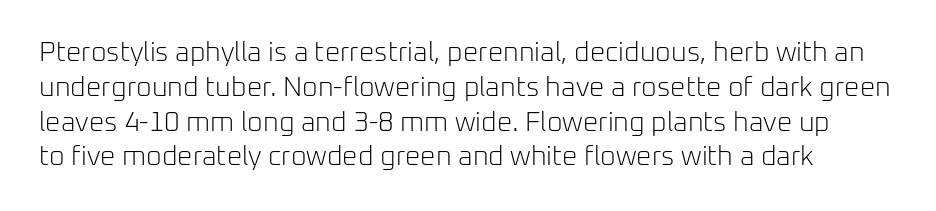
The image shows 27 px text type, upright; set normal line spacing (1.29x), normal letter spacing, not underlined.
